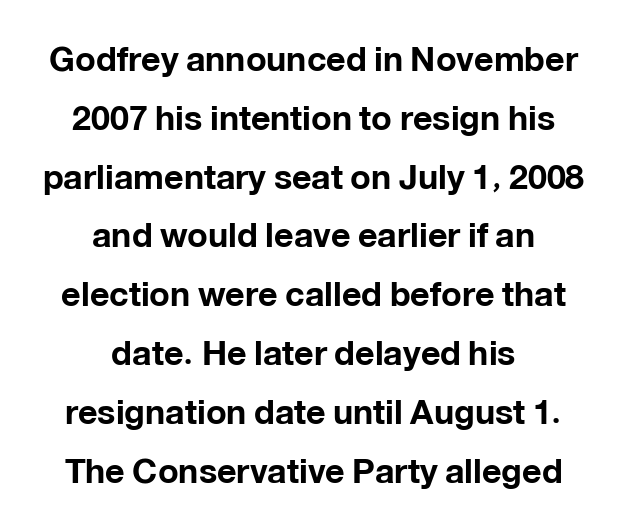
Summary of weight: heavy, a full bold. A roman cut, with each character standing at attention. Does the type have serifs? No, each stem ends abruptly. Is the letter spacing exaggerated? No — it looks like the ordinary default. Quick note: underline off.
